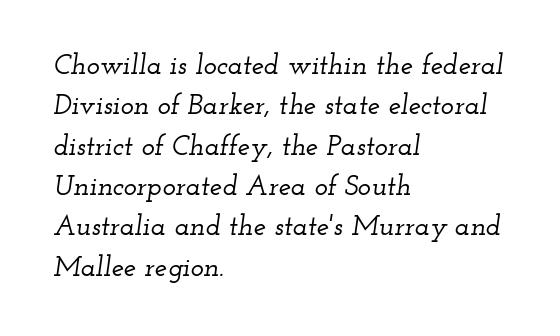
Casual observation: everything's shoved over to the left. The face used here has a pronounced slope to its letters. Nothing unusual about the tracking: characters are spaced as the font intends. The block of text has a typical density, with ordinary space between rows.
